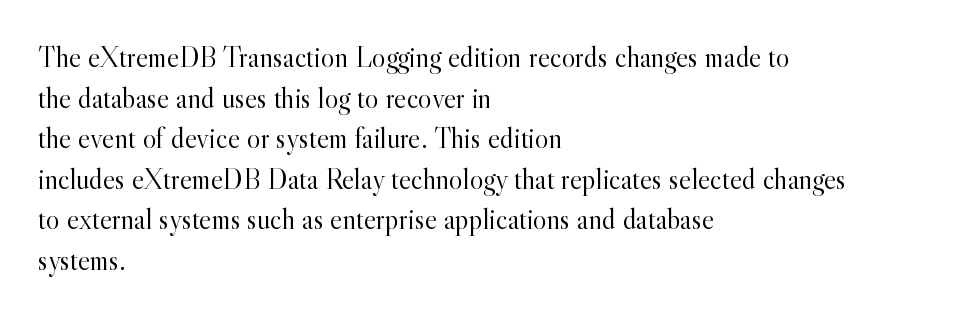
Q: Is the text bold? A: No.
Q: Is the text italic (slanted)? A: No, it is upright.
Q: Is the typeface a serif or a sans-serif typeface? A: Serif.
Q: Is the text underlined? A: No.
Q: How is the paragraph aligned? A: Left-aligned.
Q: Is the spacing between letters normal or unusually wide? A: Normal.
Q: Is the spacing between lines tight, normal or loose? A: Normal.
Q: Width (condensed, normal, or wide)? A: Normal.
Q: x-height? A: Small.
Q: Monospaced? A: No.
